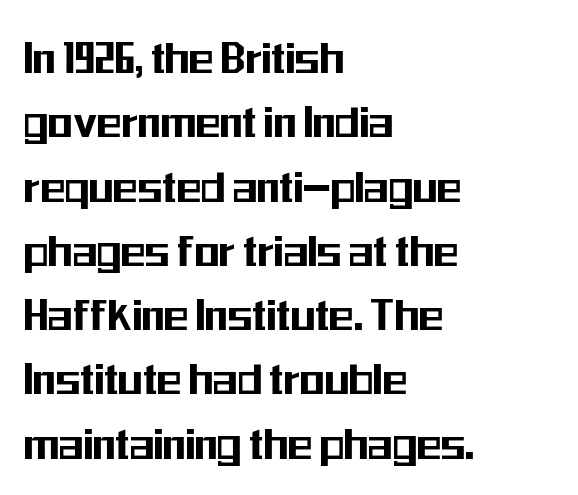
Q: Is the text italic (slanted)? A: No, it is upright.
Q: Is the typeface a serif or a sans-serif typeface? A: Sans-serif.
Q: Is the text underlined? A: No.
Q: How is the paragraph aligned? A: Left-aligned.
Q: Is the spacing between letters normal or unusually wide? A: Normal.
Q: Is the spacing between lines tight, normal or loose? A: Normal.
Q: Width (condensed, normal, or wide)? A: Condensed.
Q: Stroke contrast? A: Medium.
Q: x-height? A: Medium.
Q: Monospaced? A: No.
